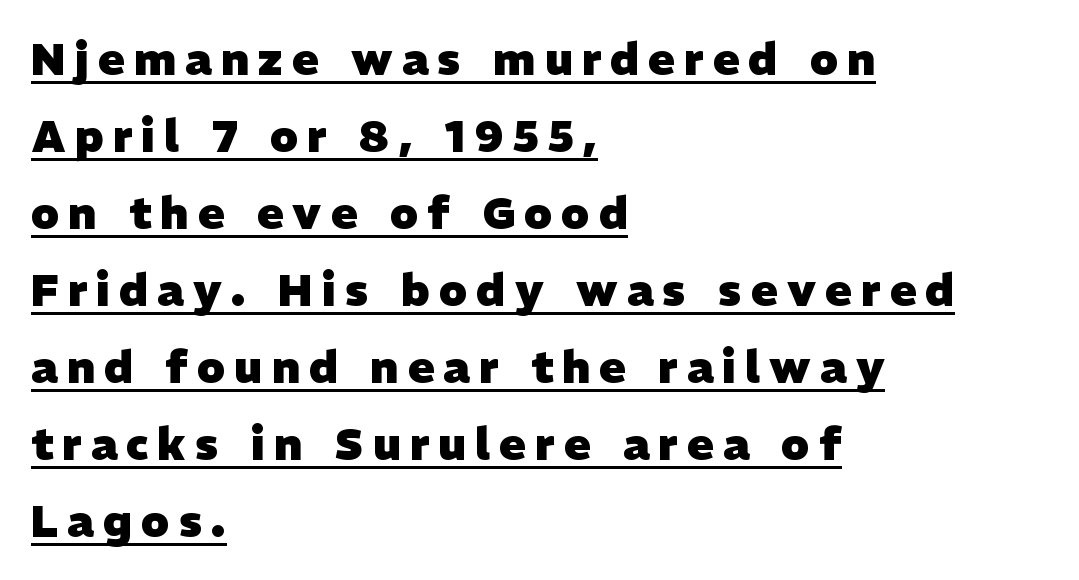
The paragraph shown leans on its left margin. Does extra space separate the letters? Yes, quite a lot of it. The rendering uses the underline text-decoration. Are there feet on the stems? There aren't — it's a sans.
